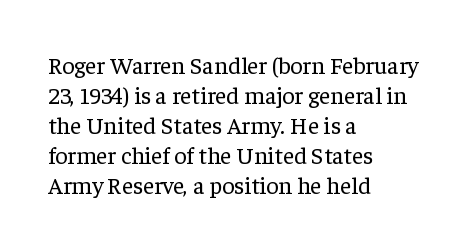
Honestly, there is no underline to notice here at all. The font's upright variant was chosen for this text. Horizontally, the lines are justified to the leading edge only. Bold? No — there's no thickening of the strokes.
